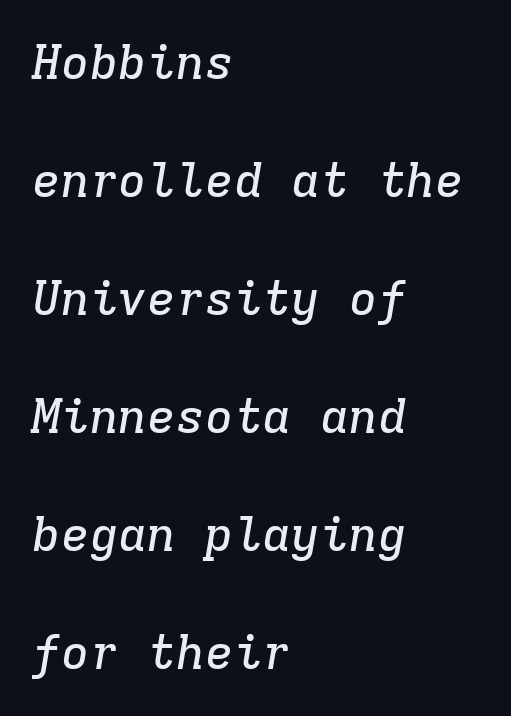
{"serif": "yes", "italic": "yes", "lean": "right", "slant_degrees": 9, "width": "normal", "stroke_contrast": "low", "x_height": "medium", "monospaced": "yes", "underline": "no", "align": "left", "line_spacing": "loose", "line_spacing_ratio": 2.46, "letter_spacing": "normal", "letter_spacing_em": 0.0, "glyph_px": 48}
